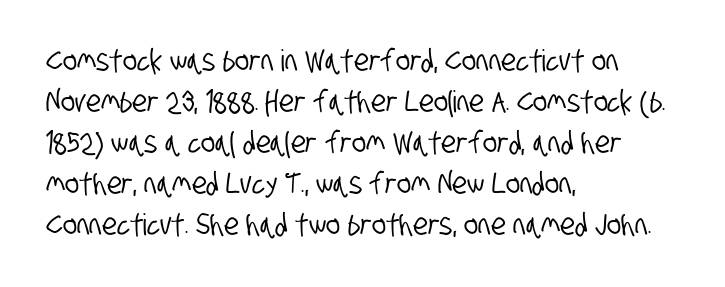
{"serif": "no", "width": "condensed", "stroke_contrast": "low", "x_height": "large", "monospaced": "no", "underline": "no", "align": "left", "line_spacing": "normal", "line_spacing_ratio": 1.37, "letter_spacing": "normal", "letter_spacing_em": 0.0, "glyph_px": 30}
